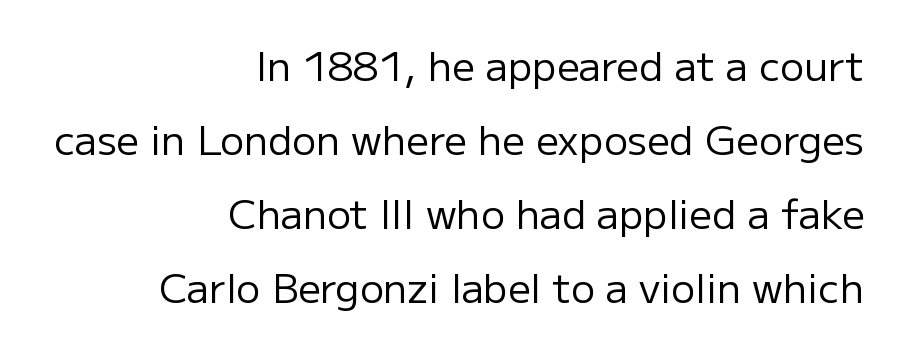
Q: Is the text bold? A: No.
Q: Is the text italic (slanted)? A: No, it is upright.
Q: Is the typeface a serif or a sans-serif typeface? A: Sans-serif.
Q: Is the text underlined? A: No.
Q: How is the paragraph aligned? A: Right-aligned.
Q: Is the spacing between letters normal or unusually wide? A: Normal.
Q: Width (condensed, normal, or wide)? A: Normal.
Q: Stroke contrast? A: Low.
Q: x-height? A: Medium.
Q: Monospaced? A: No.
